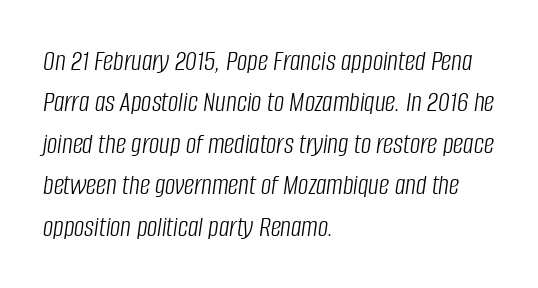
The image shows 29 px light, condensed type, italic (leaning right); set left-aligned, normal line spacing (1.43x), normal letter spacing, not underlined; low stroke contrast and a large x-height.
